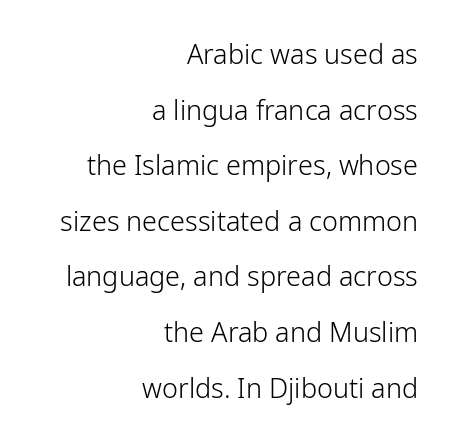
The image shows 27 px text type, upright; set right-aligned, loose line spacing (2.06x), normal letter spacing, not underlined.
